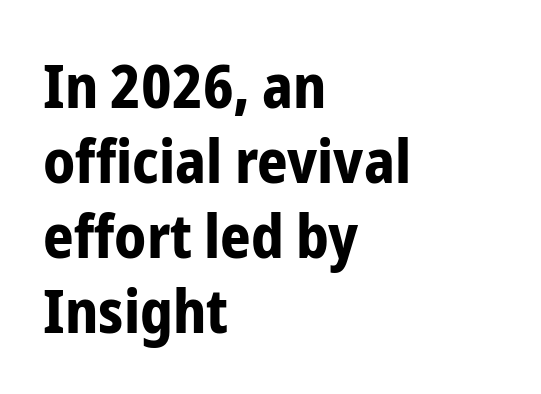
{"serif": "no", "italic": "no", "bold": "yes", "weight": "bold", "width": "condensed", "stroke_contrast": "low", "x_height": "medium", "monospaced": "no", "underline": "no", "align": "left", "line_spacing": "normal", "line_spacing_ratio": 1.25, "letter_spacing": "normal", "letter_spacing_em": 0.0, "glyph_px": 60}
